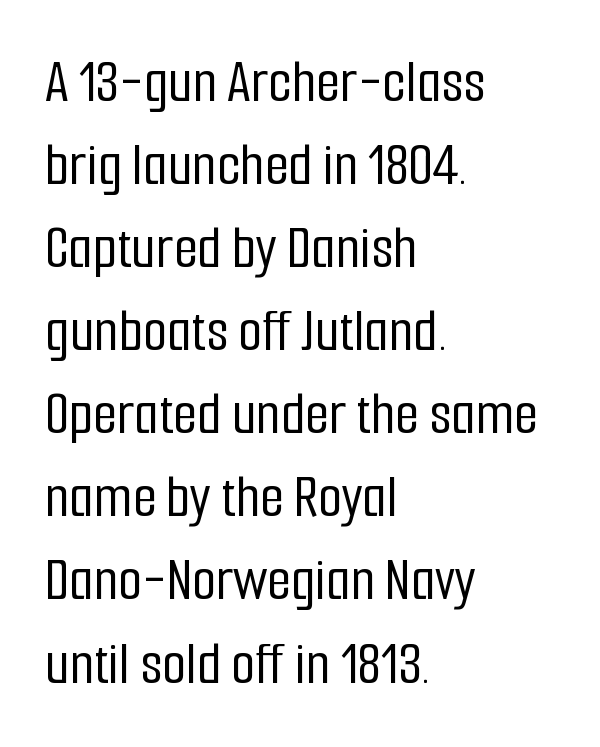
Q: Is the text italic (slanted)? A: No, it is upright.
Q: Is the typeface a serif or a sans-serif typeface? A: Sans-serif.
Q: Is the text underlined? A: No.
Q: How is the paragraph aligned? A: Left-aligned.
Q: Is the spacing between letters normal or unusually wide? A: Normal.
Q: Is the spacing between lines tight, normal or loose? A: Normal.
Q: Width (condensed, normal, or wide)? A: Condensed.
Q: Stroke contrast? A: Low.
Q: x-height? A: Medium.
Q: Monospaced? A: No.
